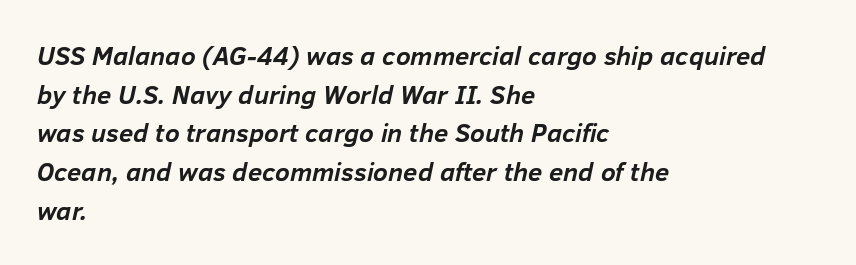
The image shows 26 px bold type, italic (leaning right); set left-aligned, normal line spacing (1.49x), normal letter spacing, not underlined.
